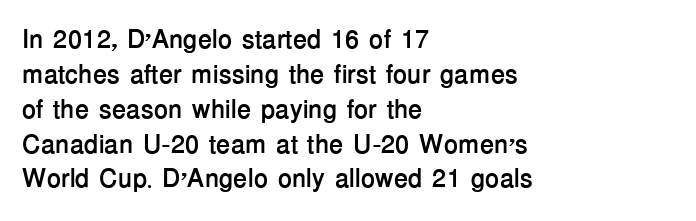
Q: Is the text bold? A: Yes.
Q: Is the text italic (slanted)? A: No, it is upright.
Q: Is the text underlined? A: No.
Q: How is the paragraph aligned? A: Left-aligned.
Q: Is the spacing between letters normal or unusually wide? A: Normal.
Q: Is the spacing between lines tight, normal or loose? A: Normal.
